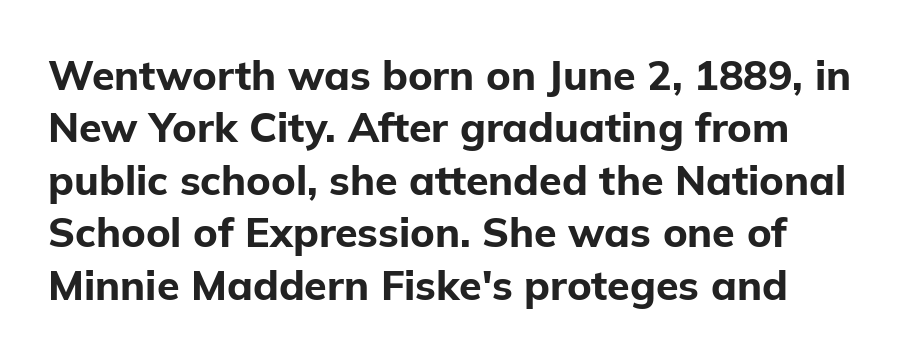
Q: Is the text bold? A: Yes.
Q: Is the text italic (slanted)? A: No, it is upright.
Q: Is the typeface a serif or a sans-serif typeface? A: Sans-serif.
Q: Is the text underlined? A: No.
Q: Is the spacing between letters normal or unusually wide? A: Normal.
Q: Is the spacing between lines tight, normal or loose? A: Normal.
Q: Width (condensed, normal, or wide)? A: Normal.
Q: Stroke contrast? A: Low.
Q: x-height? A: Medium.
Q: Monospaced? A: No.
